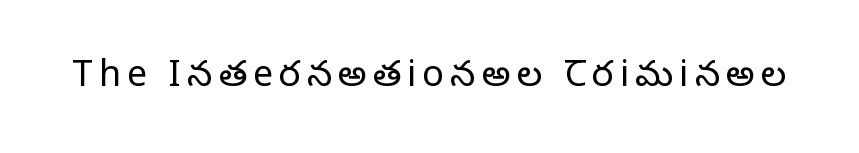
Anything drawn beneath the words? Only blank space. Do the characters align in a grid? No, the font is proportional. Check where the strokes stop: tiny serifs finish them off. These glyphs show unthickened strokes, regular width or finer.
